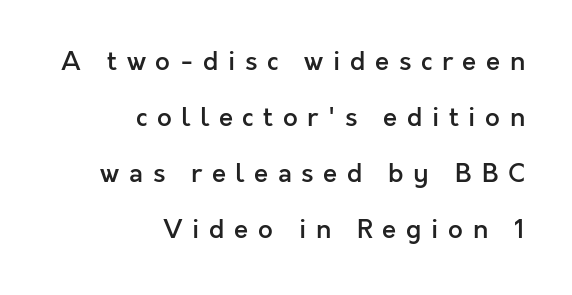
These lines carry some extra weight — a demibold, not a full bold. These lines stack with their right ends in a neat column. The type is letterspaced generously, with wide tracking. You can tell it's not italic because the verticals are truly vertical. Words float on clear page, feet unadorned.
